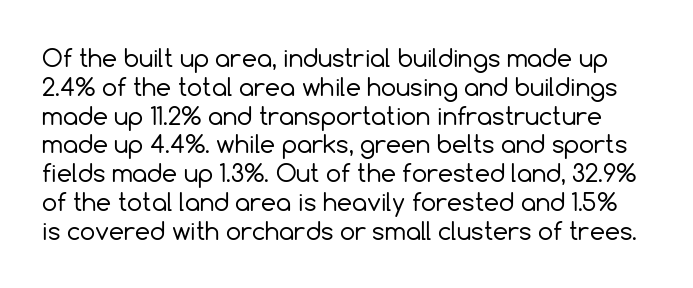
The image shows 24 px text type, upright; set line spacing 1.2x, normal letter spacing, not underlined.
